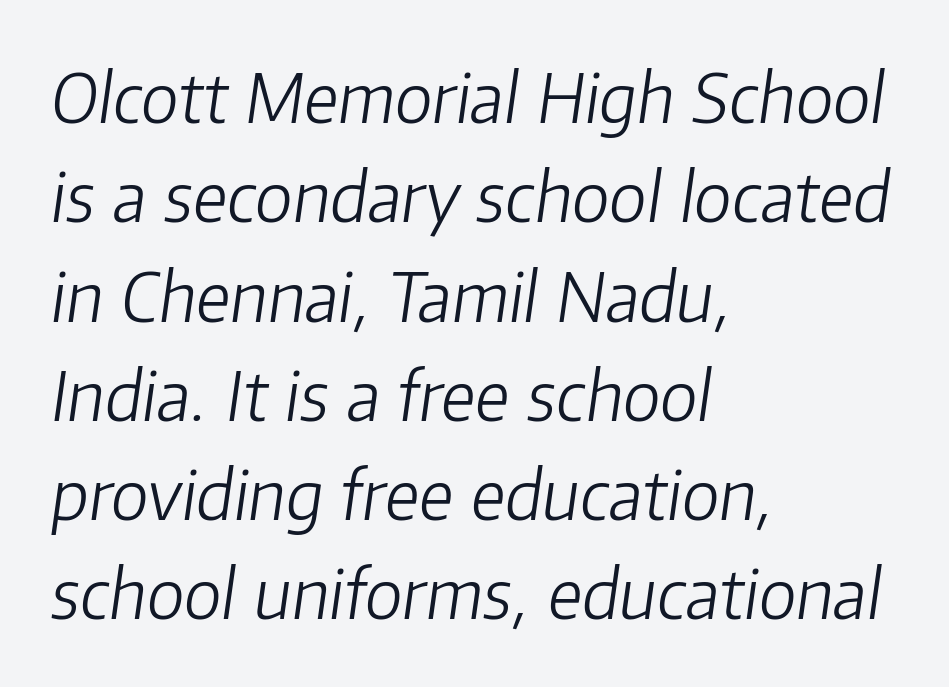
{"italic": "yes", "lean": "right", "slant_degrees": 8, "bold": "no", "weight": "light", "width": "normal", "stroke_contrast": "low", "x_height": "medium", "monospaced": "no", "underline": "no", "align": "left", "line_spacing": "normal", "line_spacing_ratio": 1.46, "letter_spacing": "normal", "letter_spacing_em": 0.0, "glyph_px": 68}
